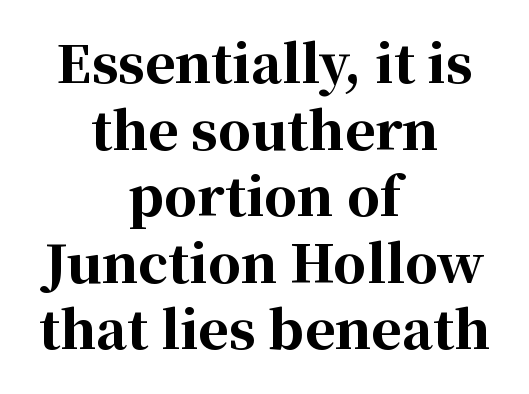
Q: Is the text bold? A: Yes.
Q: Is the text italic (slanted)? A: No, it is upright.
Q: Is the typeface a serif or a sans-serif typeface? A: Serif.
Q: Is the text underlined? A: No.
Q: How is the paragraph aligned? A: Centered.
Q: Is the spacing between letters normal or unusually wide? A: Normal.
Q: Is the spacing between lines tight, normal or loose? A: Normal.
Q: Width (condensed, normal, or wide)? A: Normal.
Q: Stroke contrast? A: High.
Q: x-height? A: Medium.
Q: Monospaced? A: No.
